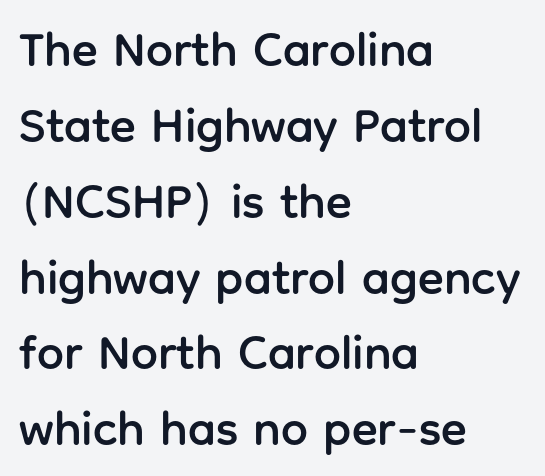
{"serif": "no", "italic": "no", "width": "normal", "stroke_contrast": "low", "x_height": "medium", "monospaced": "no", "underline": "no", "align": "left", "line_spacing": "normal", "line_spacing_ratio": 1.58, "letter_spacing": "normal", "letter_spacing_em": 0.0, "glyph_px": 48}
